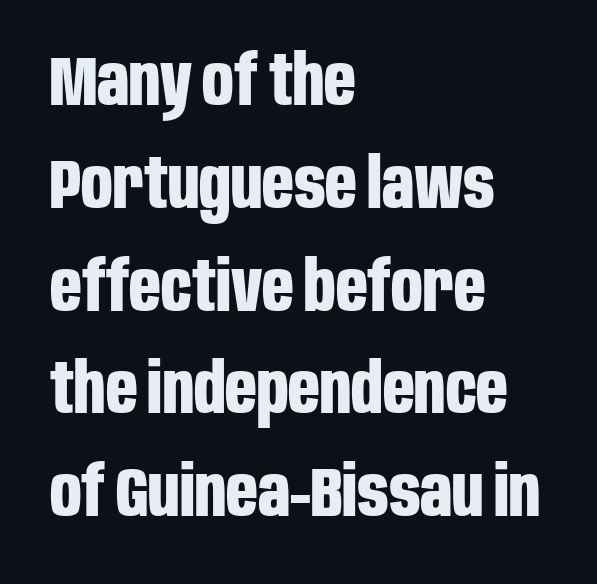
Q: Is the text bold? A: Yes.
Q: Is the text italic (slanted)? A: No, it is upright.
Q: Is the typeface a serif or a sans-serif typeface? A: Sans-serif.
Q: Is the text underlined? A: No.
Q: How is the paragraph aligned? A: Left-aligned.
Q: Is the spacing between letters normal or unusually wide? A: Normal.
Q: Is the spacing between lines tight, normal or loose? A: Normal.
Q: Width (condensed, normal, or wide)? A: Condensed.
Q: Stroke contrast? A: Low.
Q: x-height? A: Large.
Q: Monospaced? A: No.
